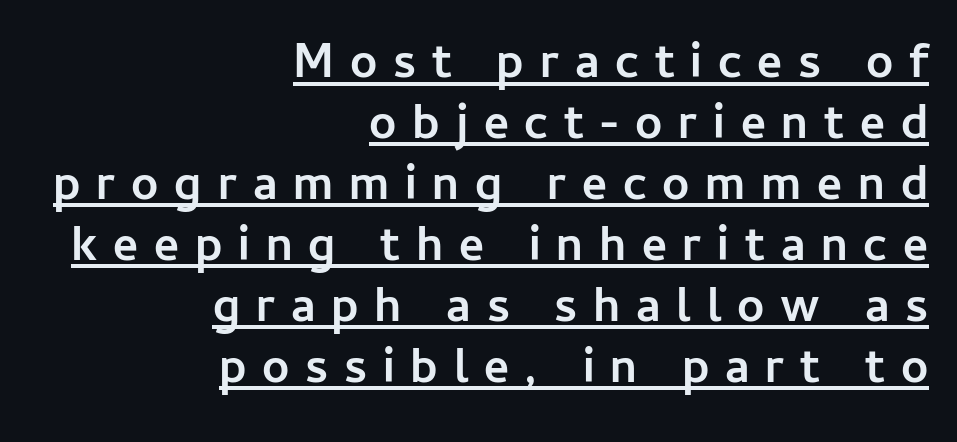
Q: Is the text bold? A: Yes.
Q: Is the text italic (slanted)? A: No, it is upright.
Q: Is the typeface a serif or a sans-serif typeface? A: Sans-serif.
Q: Is the text underlined? A: Yes.
Q: How is the paragraph aligned? A: Right-aligned.
Q: Is the spacing between letters normal or unusually wide? A: Unusually wide.
Q: Is the spacing between lines tight, normal or loose? A: Normal.
Q: Width (condensed, normal, or wide)? A: Normal.
Q: Stroke contrast? A: Low.
Q: x-height? A: Medium.
Q: Monospaced? A: No.
